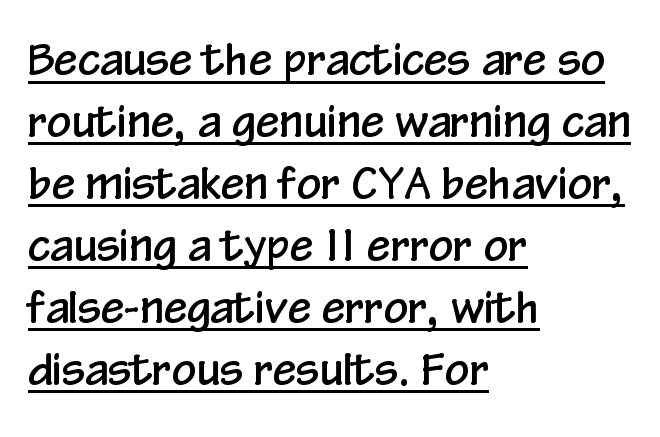
The image shows 43 px condensed sans-serif type, upright; set left-aligned, normal line spacing (1.44x), normal letter spacing, underlined; low stroke contrast and a medium x-height.
